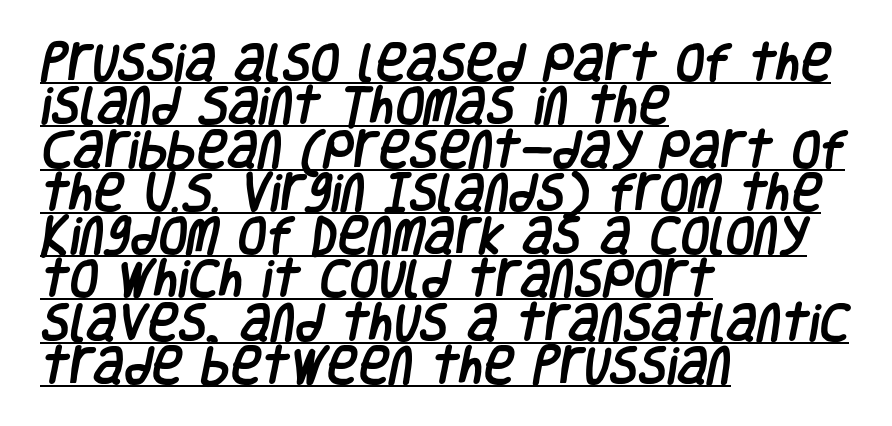
Q: Is the typeface a serif or a sans-serif typeface? A: Sans-serif.
Q: Is the text underlined? A: Yes.
Q: How is the paragraph aligned? A: Left-aligned.
Q: Is the spacing between letters normal or unusually wide? A: Normal.
Q: Is the spacing between lines tight, normal or loose? A: Tight.
Q: Width (condensed, normal, or wide)? A: Condensed.
Q: Stroke contrast? A: Low.
Q: x-height? A: Large.
Q: Monospaced? A: No.
